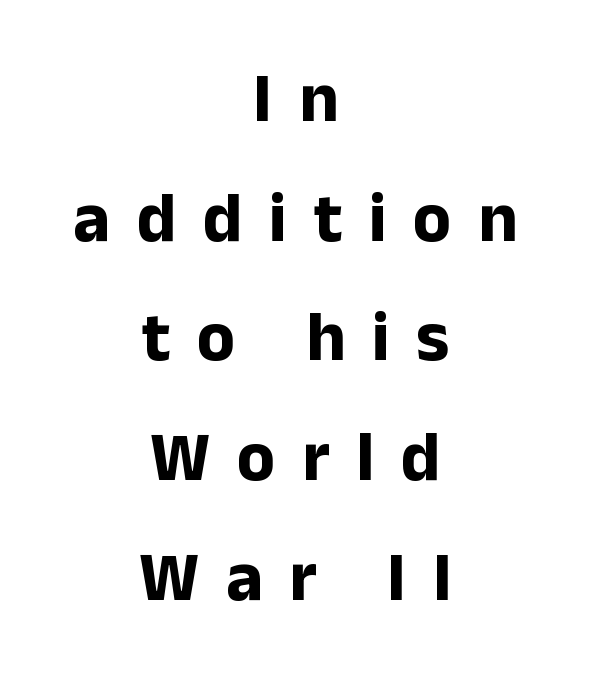
The image shows 70 px bold sans-serif type, upright; set centered, line spacing 1.71x, unusually wide letter spacing (+0.38 em), not underlined; low stroke contrast and a medium x-height.
